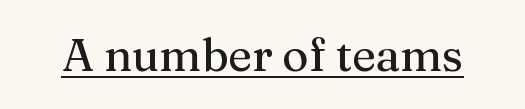
Q: Is the text italic (slanted)? A: No, it is upright.
Q: Is the typeface a serif or a sans-serif typeface? A: Serif.
Q: Is the text underlined? A: Yes.
Q: Is the spacing between letters normal or unusually wide? A: Normal.
Q: Width (condensed, normal, or wide)? A: Normal.
Q: Stroke contrast? A: Medium.
Q: x-height? A: Medium.
Q: Monospaced? A: No.
